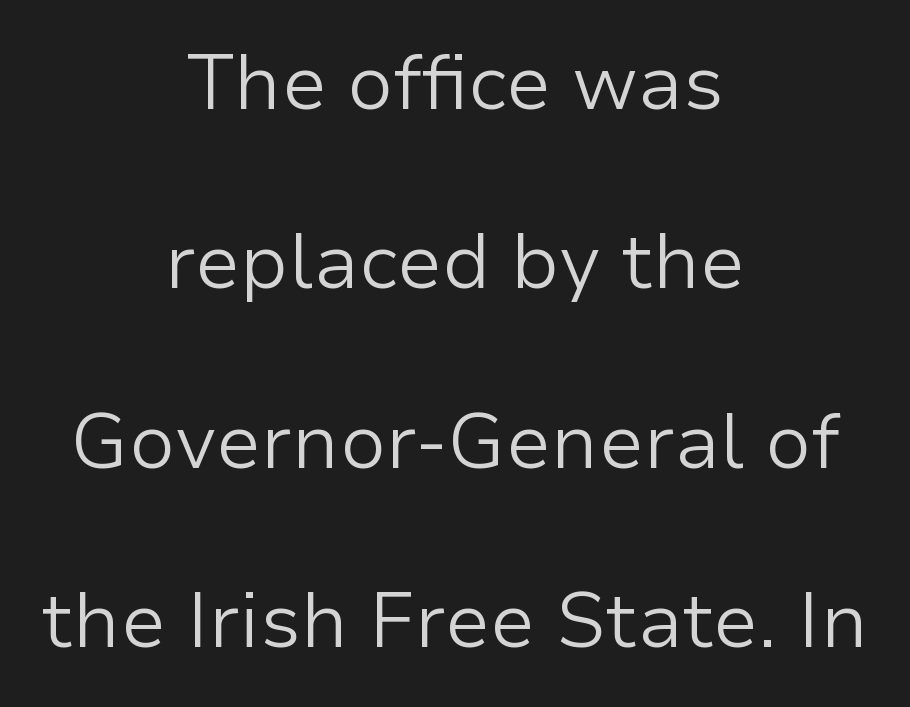
The gaps between neighbouring characters are ordinary and unremarkable. Is this a fixed-width face? No — the glyphs have proportional, varying widths. Quick note: not italic, upright. This rendering uses center alignment, leaving both contours irregular but symmetric. The words here are not underlined.
